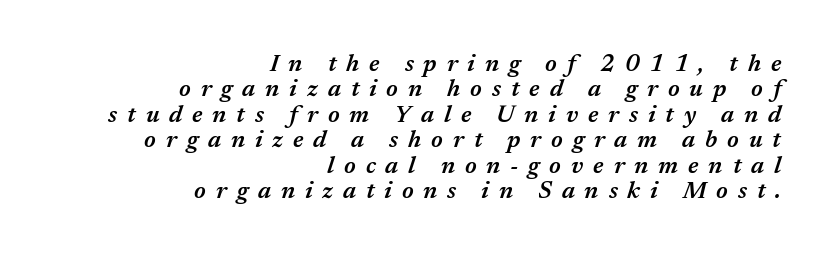
The image shows 24 px text type, italic (leaning right); set right-aligned, tight line spacing (1.06x), unusually wide letter spacing (+0.41 em), not underlined.
